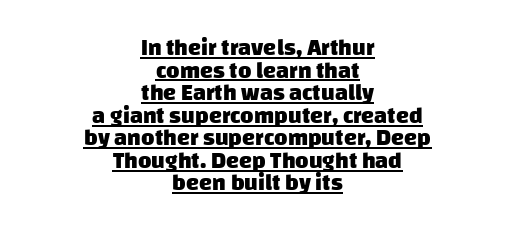
Q: Is the text bold? A: Yes.
Q: Is the text underlined? A: Yes.
Q: How is the paragraph aligned? A: Centered.
Q: Is the spacing between letters normal or unusually wide? A: Normal.
Q: Is the spacing between lines tight, normal or loose? A: Tight.
